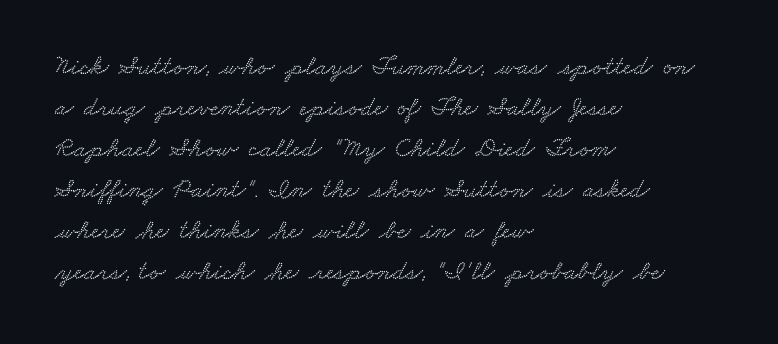
Q: Is the text underlined? A: No.
Q: How is the paragraph aligned? A: Left-aligned.
Q: Is the spacing between letters normal or unusually wide? A: Normal.
Q: Is the spacing between lines tight, normal or loose? A: Normal.
